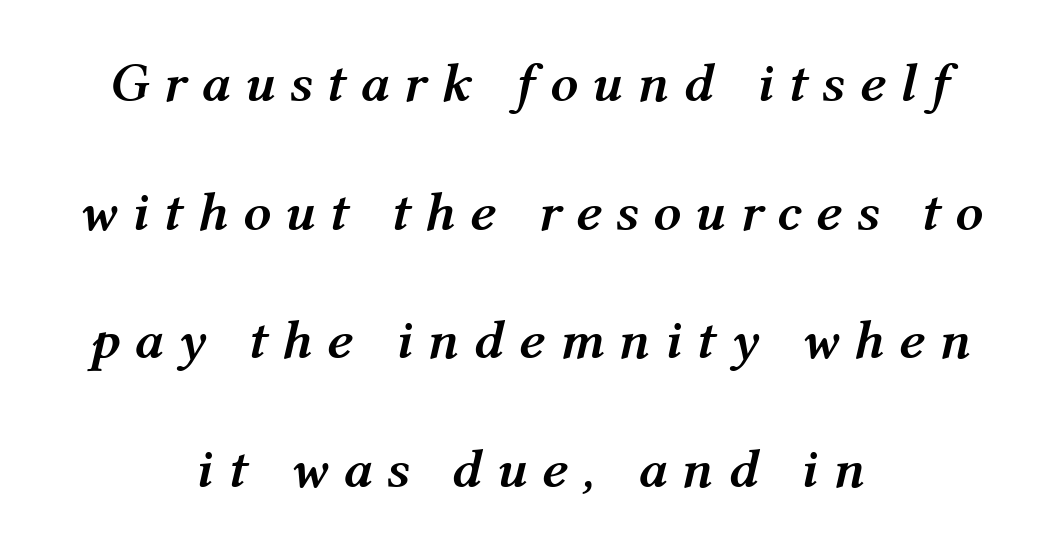
{"italic": "yes", "lean": "right", "slant_degrees": 12, "bold": "yes", "weight": "semibold", "width": "normal", "stroke_contrast": "medium", "x_height": "medium", "monospaced": "no", "underline": "no", "align": "center", "line_spacing": "loose", "line_spacing_ratio": 2.34, "letter_spacing": "wide", "letter_spacing_em": 0.26, "glyph_px": 55}
